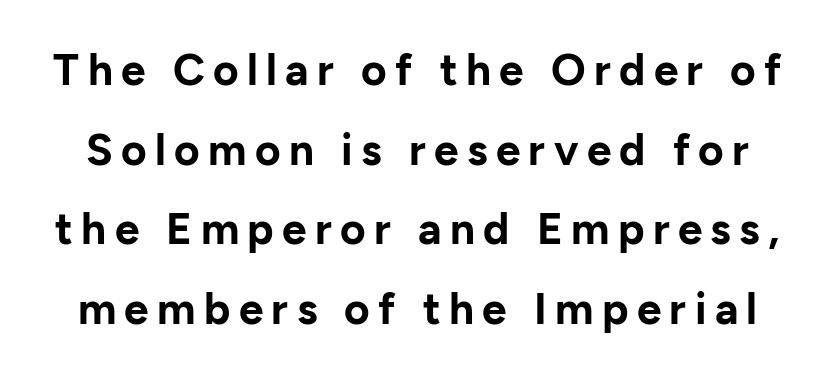
{"serif": "no", "italic": "no", "bold": "yes", "weight": "bold", "width": "normal", "stroke_contrast": "low", "x_height": "medium", "monospaced": "no", "underline": "no", "line_spacing_ratio": 1.81, "glyph_px": 44}
